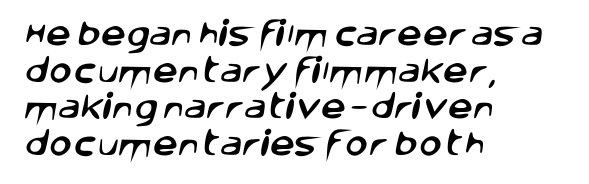
Vertical spacing — default. Glance below the letters and you will spot only blank space. This rendering employs a face without finishing strokes, i.e., a sans-serif. These lines are rendered in a variable-pitch font. These lines keep a tight, regular rhythm from letter to letter.
